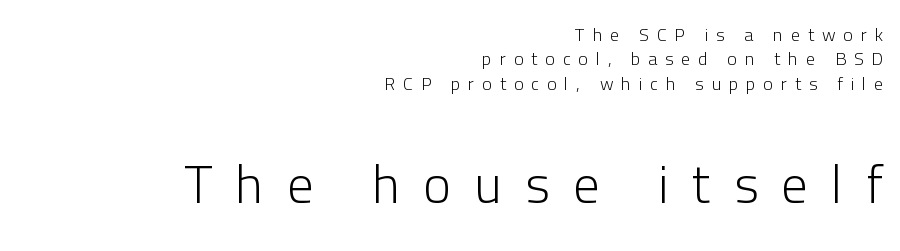
Horizontal alignment here is rightward, an uncommon choice for prose. Someone cranked the tracking dial way up on this one. A sans-serif font was chosen for this passage. Lines of text with bare space underneath. Designer's note — italics off, roman on.
